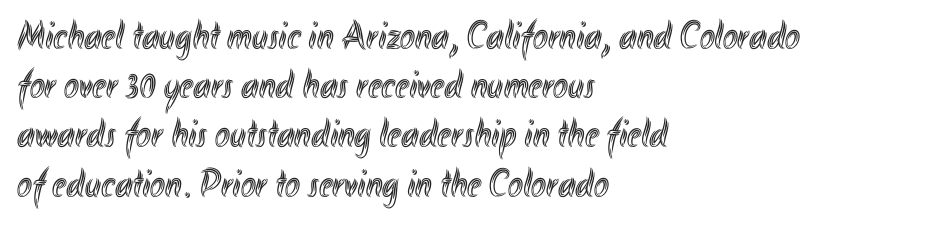
The image shows 40 px condensed type; set left-aligned, line spacing 1.23x, normal letter spacing, not underlined; a small x-height.
